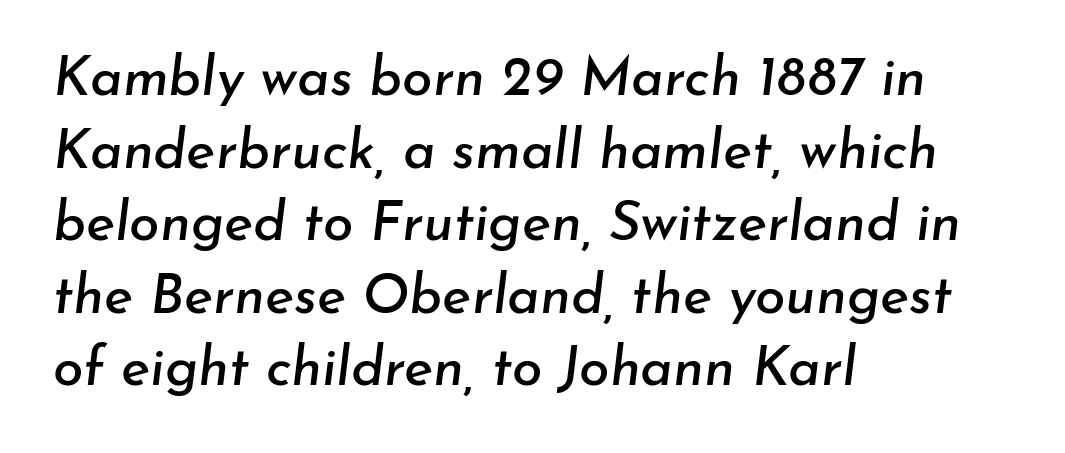
Interline gaps are of average width in this sample. Alignment: flush left. Is the type slanted? Yes — the strokes lean at a clear angle. The rendering keeps characters at their native spacing. Plain, unruled lines of type.
